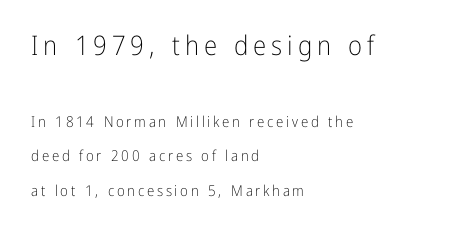
{"italic": "no", "bold": "no", "underline": "no", "align": "left", "line_spacing": "loose", "line_spacing_ratio": 2.28, "larger_block": "first", "size_ratio": 1.8, "glyph_px": 27}
